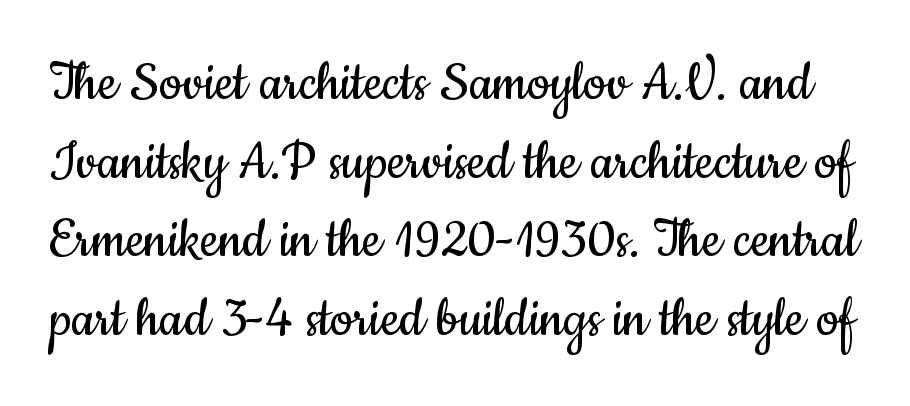
Q: Is the text bold? A: No.
Q: Is the text italic (slanted)? A: Yes.
Q: Is the typeface a serif or a sans-serif typeface? A: Sans-serif.
Q: Is the text underlined? A: No.
Q: Is the spacing between letters normal or unusually wide? A: Normal.
Q: Is the spacing between lines tight, normal or loose? A: Normal.
Q: Width (condensed, normal, or wide)? A: Condensed.
Q: Stroke contrast? A: Low.
Q: x-height? A: Small.
Q: Monospaced? A: No.
